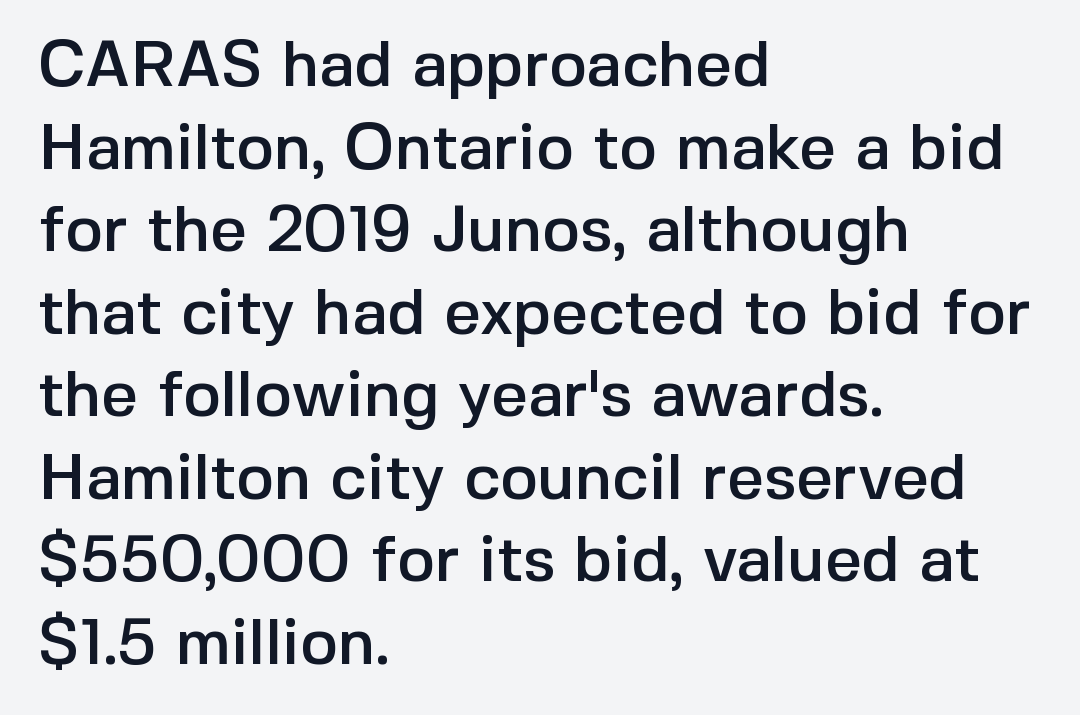
{"serif": "no", "italic": "no", "width": "normal", "x_height": "medium", "monospaced": "no", "underline": "no", "align": "left", "line_spacing": "normal", "line_spacing_ratio": 1.29, "letter_spacing": "normal", "letter_spacing_em": 0.0, "glyph_px": 64}
